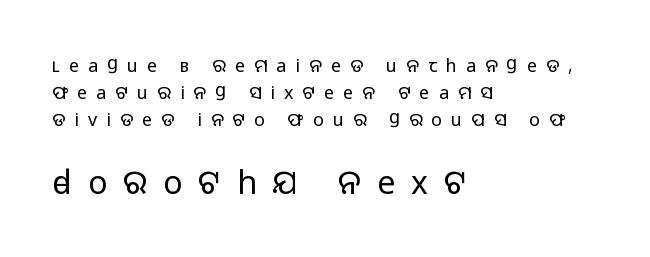
The image shows 32 px regular-weight sans-serif type, upright; set left-aligned, normal line spacing (1.51x), unusually wide letter spacing (+0.5 em), not underlined; the second (bottom) block is 1.78x larger; low stroke contrast and a medium x-height.
